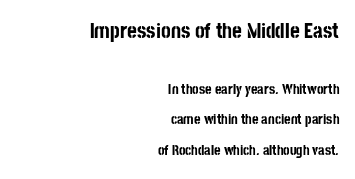
{"italic": "no", "bold": "yes", "underline": "no", "align": "right", "line_spacing": "loose", "line_spacing_ratio": 2.19, "letter_spacing": "normal", "letter_spacing_em": 0.0, "larger_block": "first", "size_ratio": 1.5, "glyph_px": 21}
